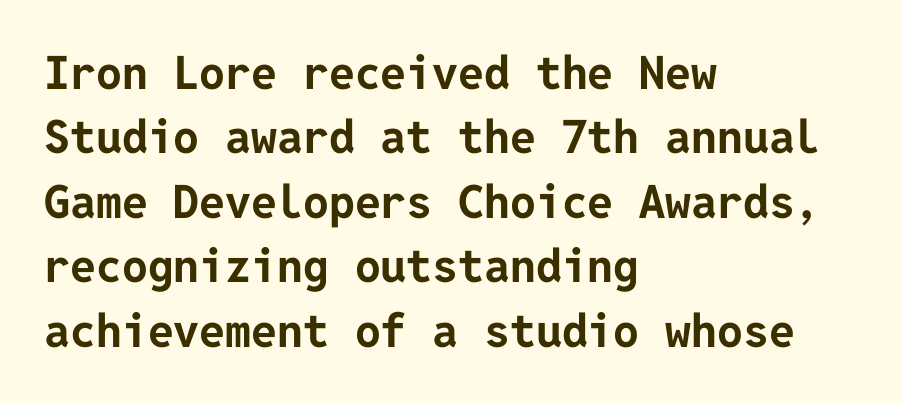
Q: Is the text bold? A: Yes.
Q: Is the text italic (slanted)? A: No, it is upright.
Q: Is the typeface a serif or a sans-serif typeface? A: Sans-serif.
Q: Is the text underlined? A: No.
Q: How is the paragraph aligned? A: Left-aligned.
Q: Is the spacing between letters normal or unusually wide? A: Normal.
Q: Is the spacing between lines tight, normal or loose? A: Normal.
Q: Width (condensed, normal, or wide)? A: Normal.
Q: Stroke contrast? A: Low.
Q: x-height? A: Medium.
